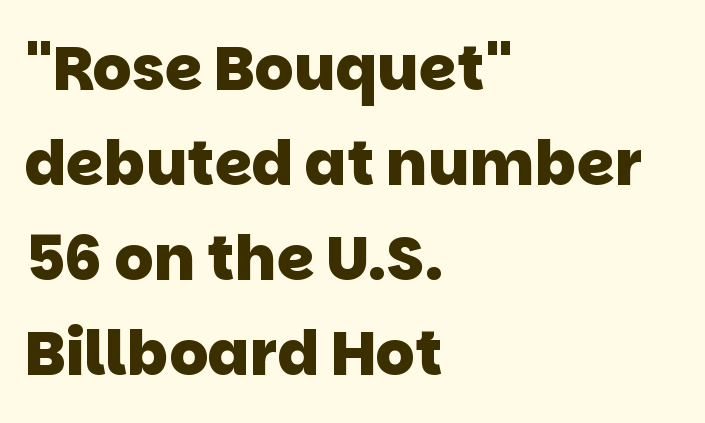
Q: Is the text bold? A: Yes.
Q: Is the typeface a serif or a sans-serif typeface? A: Sans-serif.
Q: Is the text underlined? A: No.
Q: How is the paragraph aligned? A: Left-aligned.
Q: Is the spacing between letters normal or unusually wide? A: Normal.
Q: Is the spacing between lines tight, normal or loose? A: Normal.
Q: Width (condensed, normal, or wide)? A: Normal.
Q: Stroke contrast? A: Low.
Q: x-height? A: Large.
Q: Monospaced? A: No.
